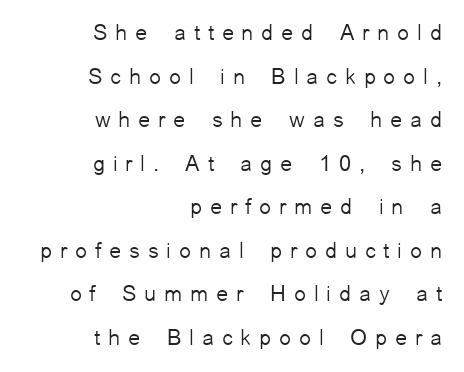
Letter spacing: wide. Only glyphs here, with clear space below each row. Is the block centered? No — it sits flush against the right margin. The weight tops out at a normal text grade. The font's upright variant was chosen for this text.
